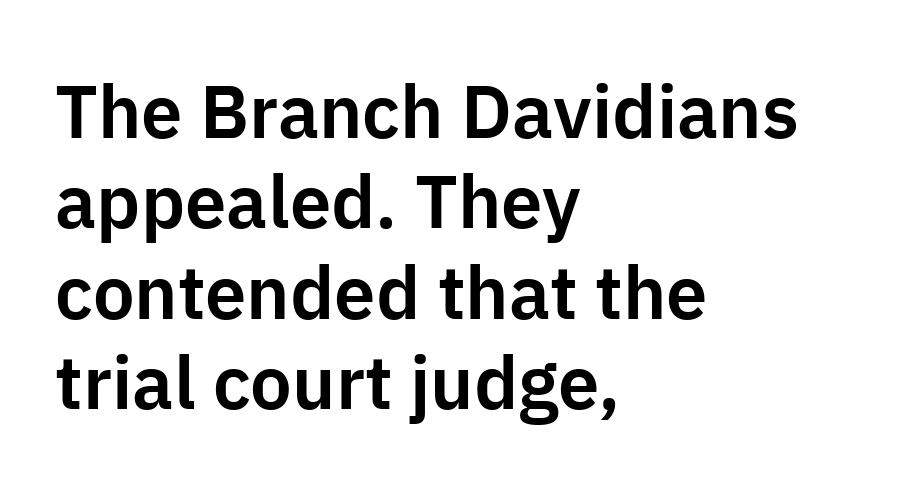
Here the glyphs are tracked normally, forming tight word shapes. Each letter's strokes conclude bluntly, with no projecting serifs. The letters advance in unequal steps, a hallmark of proportional type. Horizontally, the lines are justified to the leading edge only. The words here are not underlined. The axis of the letterforms is exactly vertical.
